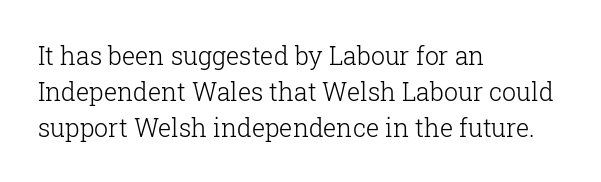
The image shows 25 px text type, upright; set left-aligned, normal line spacing (1.44x), normal letter spacing, not underlined.
